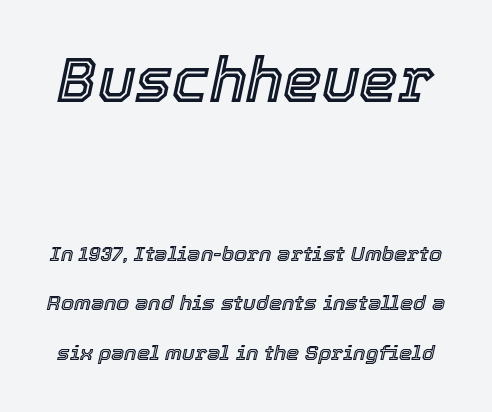
{"italic": "yes", "lean": "right", "slant_degrees": 12, "width": "normal", "x_height": "medium", "monospaced": "no", "underline": "no", "line_spacing": "loose", "line_spacing_ratio": 2.36, "letter_spacing": "normal", "letter_spacing_em": 0.0, "larger_block": "first", "size_ratio": 2.95, "glyph_px": 62}
